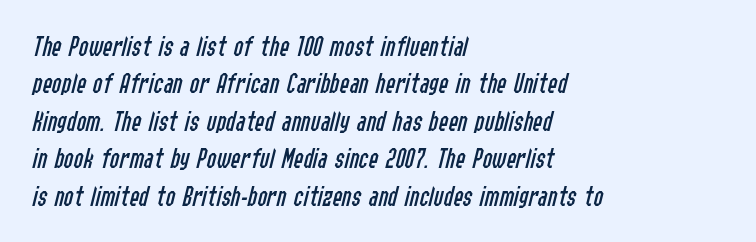
Here the glyphs are tracked normally, forming tight word shapes. Normally led — the rows are evenly, conventionally spaced. The whole block is typeset with a tilt. The setting favours the left margin, as ordinary paragraphs usually do. Character widths vary here, with narrow letters taking less room than wide ones.
